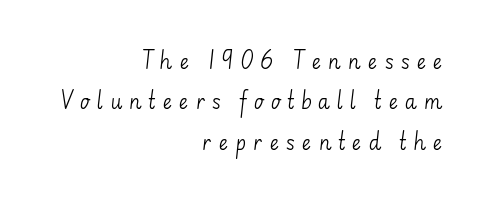
Underline: absent. Honestly, the rows look like they've been pulled way apart. Each word looks stretched out because of the extra space between its letters. Compared with a typical body face, this is equally light or lighter still.
